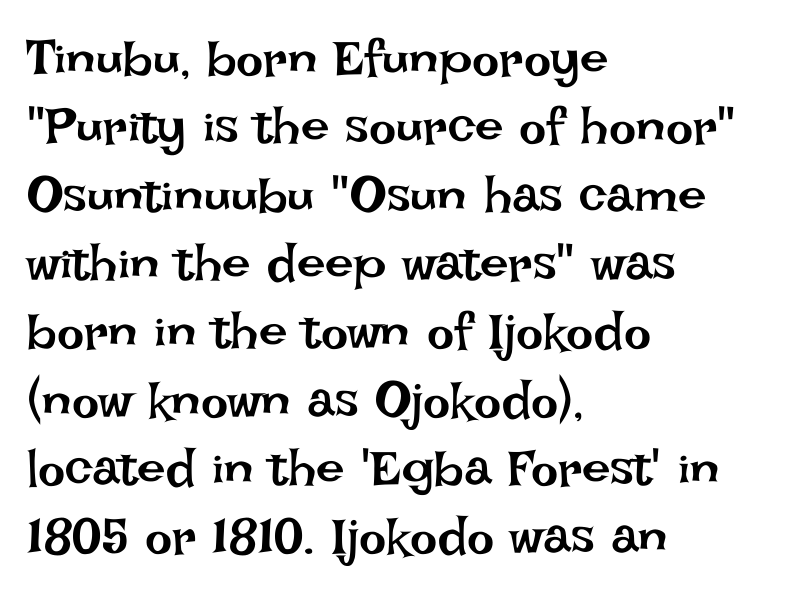
Check under the words: just untouched page. Note the varied advance widths — an 'i' is clearly narrower than an 'm'. This block has exactly the height ordinary leading produces. This rendering leaves character spacing at its baseline value. If you drew a ruler down the left edge, every line would touch it.
